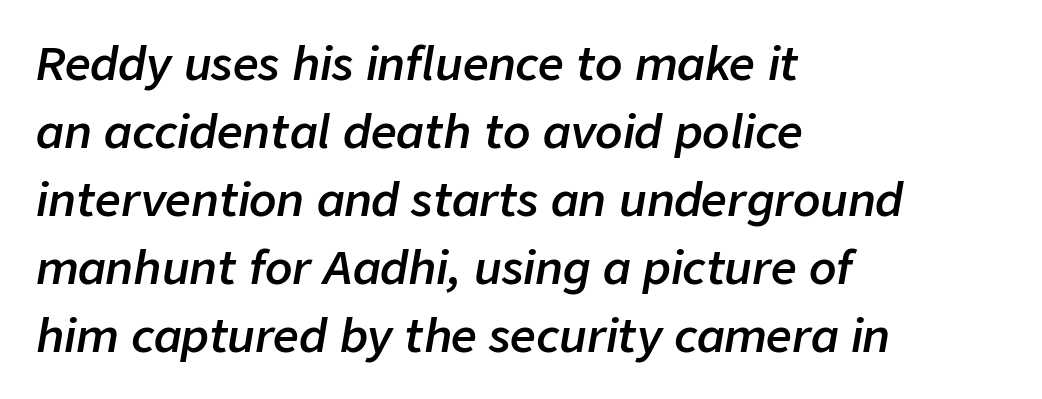
Descenders hang freely into open space. Quick note: interline space is typical. The type is set solid horizontally, with unmodified tracking. Stems and bowls a touch heavier than normal — semibold.
